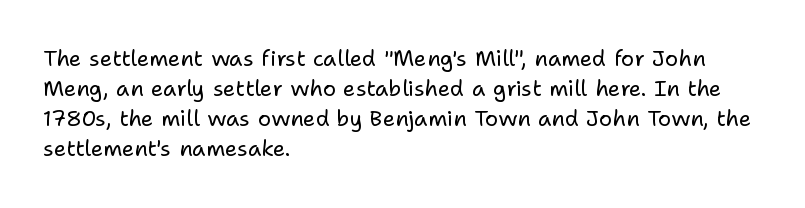
{"italic": "no", "bold": "no", "underline": "no", "align": "left", "line_spacing": "normal", "line_spacing_ratio": 1.37, "letter_spacing": "normal", "letter_spacing_em": 0.0, "glyph_px": 22}
